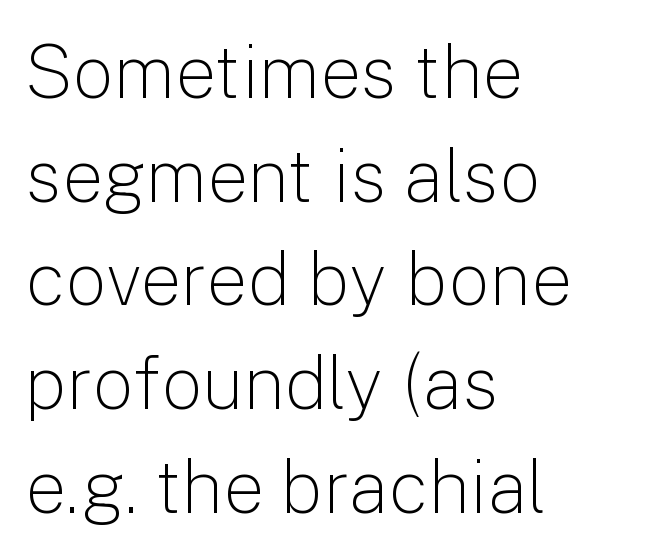
{"serif": "no", "italic": "no", "bold": "no", "weight": "light", "width": "normal", "stroke_contrast": "low", "x_height": "medium", "monospaced": "no", "underline": "no", "align": "left", "line_spacing": "normal", "line_spacing_ratio": 1.42, "letter_spacing": "normal", "letter_spacing_em": 0.0, "glyph_px": 73}
